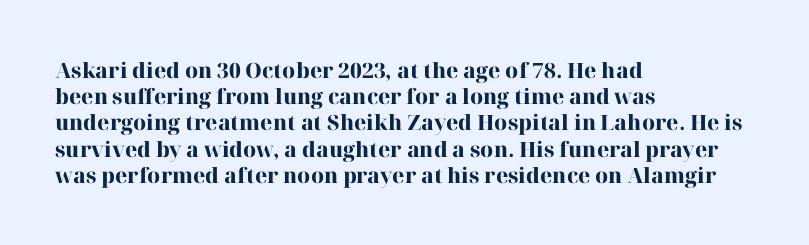
{"italic": "no", "bold": "yes", "underline": "no", "align": "left", "line_spacing": "normal", "line_spacing_ratio": 1.25, "letter_spacing": "normal", "letter_spacing_em": 0.0, "glyph_px": 21}
